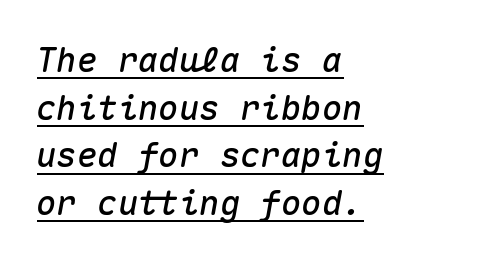
The image shows 34 px text type, italic (leaning right), monospaced; set left-aligned, normal line spacing (1.4x), normal letter spacing, underlined; medium stroke contrast and a medium x-height.
